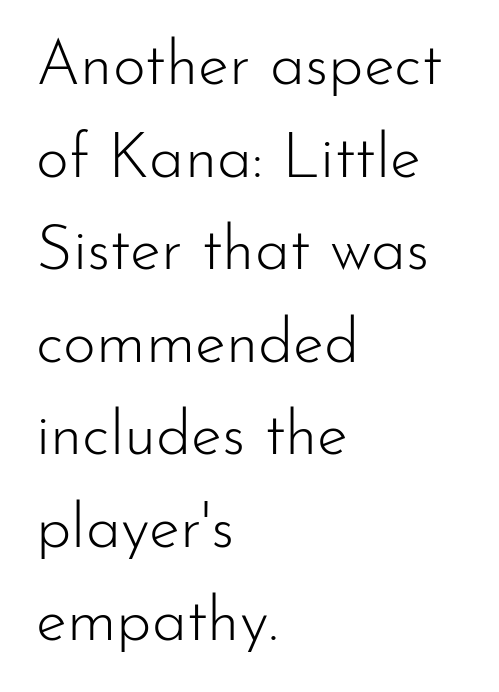
Q: Is the text bold? A: No.
Q: Is the text italic (slanted)? A: No, it is upright.
Q: Is the typeface a serif or a sans-serif typeface? A: Sans-serif.
Q: Is the text underlined? A: No.
Q: How is the paragraph aligned? A: Left-aligned.
Q: Is the spacing between letters normal or unusually wide? A: Normal.
Q: Is the spacing between lines tight, normal or loose? A: Normal.
Q: Width (condensed, normal, or wide)? A: Normal.
Q: Stroke contrast? A: Low.
Q: x-height? A: Small.
Q: Monospaced? A: No.
